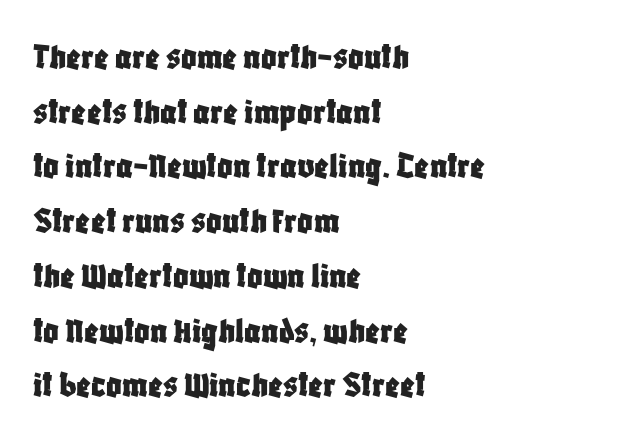
Q: Is the text italic (slanted)? A: No, it is upright.
Q: Is the typeface a serif or a sans-serif typeface? A: Sans-serif.
Q: Is the text underlined? A: No.
Q: How is the paragraph aligned? A: Left-aligned.
Q: Is the spacing between letters normal or unusually wide? A: Normal.
Q: Is the spacing between lines tight, normal or loose? A: Normal.
Q: Width (condensed, normal, or wide)? A: Condensed.
Q: Stroke contrast? A: Low.
Q: x-height? A: Large.
Q: Monospaced? A: No.
